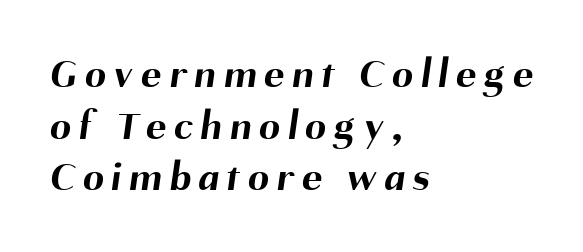
{"serif": "no", "bold": "yes", "weight": "bold", "width": "normal", "stroke_contrast": "medium", "x_height": "medium", "monospaced": "no", "underline": "no", "align": "left", "line_spacing_ratio": 1.23, "glyph_px": 42}
